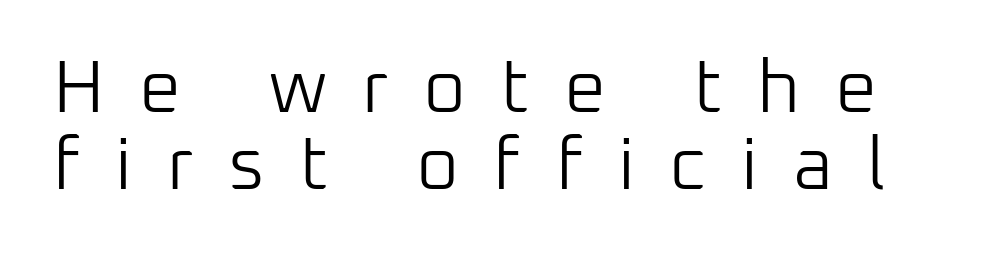
{"serif": "no", "italic": "no", "bold": "no", "weight": "light", "width": "normal", "stroke_contrast": "low", "x_height": "medium", "monospaced": "no", "underline": "no", "line_spacing": "tight", "line_spacing_ratio": 1.04, "letter_spacing": "wide", "letter_spacing_em": 0.47, "glyph_px": 74}
